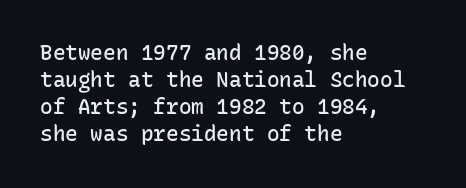
{"italic": "no", "bold": "semi", "underline": "no", "align": "left", "line_spacing": "normal", "line_spacing_ratio": 1.29, "letter_spacing": "normal", "letter_spacing_em": 0.0, "glyph_px": 21}
